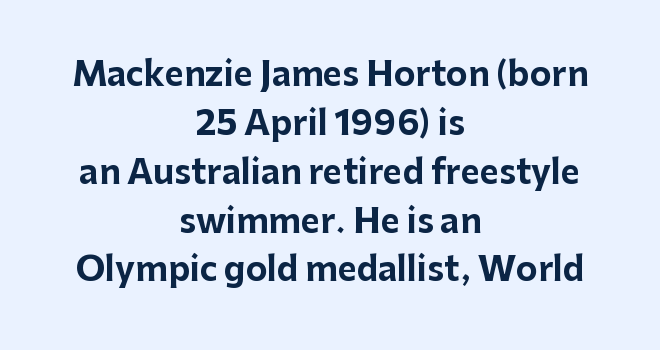
Q: Is the text bold? A: Yes.
Q: Is the text italic (slanted)? A: No, it is upright.
Q: Is the typeface a serif or a sans-serif typeface? A: Sans-serif.
Q: Is the text underlined? A: No.
Q: How is the paragraph aligned? A: Centered.
Q: Is the spacing between letters normal or unusually wide? A: Normal.
Q: Is the spacing between lines tight, normal or loose? A: Normal.
Q: Width (condensed, normal, or wide)? A: Normal.
Q: Stroke contrast? A: Low.
Q: x-height? A: Medium.
Q: Monospaced? A: No.
